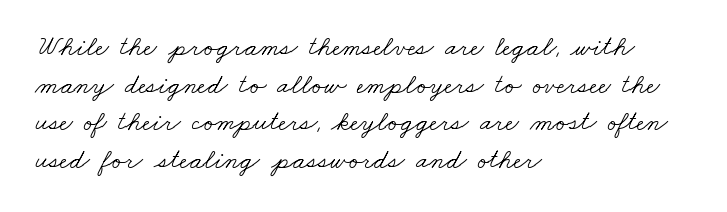
Q: Is the text bold? A: No.
Q: Is the typeface a serif or a sans-serif typeface? A: Serif.
Q: Is the text underlined? A: No.
Q: How is the paragraph aligned? A: Left-aligned.
Q: Is the spacing between letters normal or unusually wide? A: Normal.
Q: Is the spacing between lines tight, normal or loose? A: Normal.
Q: Width (condensed, normal, or wide)? A: Wide.
Q: Stroke contrast? A: Low.
Q: x-height? A: Small.
Q: Monospaced? A: No.
